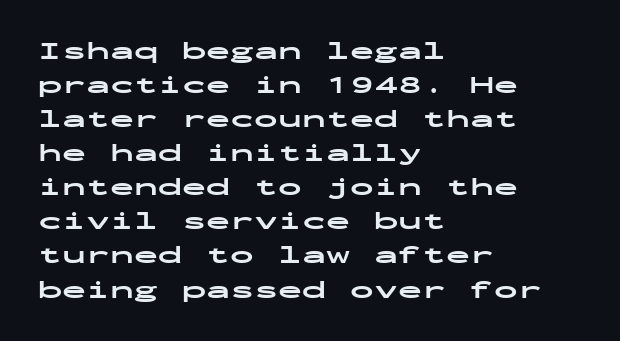
The image shows 24 px bold type, upright; set left-aligned, normal line spacing (1.42x), normal letter spacing, not underlined.
